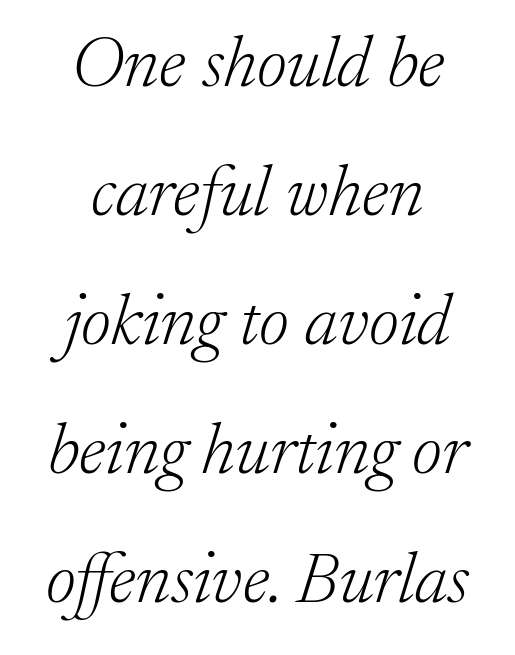
The gap between lines stays unmarked. Is this a fixed-width face? No — the glyphs have proportional, varying widths. Caption: standard tracking, unaltered. Small tapered or slab feet sit at the stroke ends, so this counts as serif. The letterforms sit at book weight or below.
